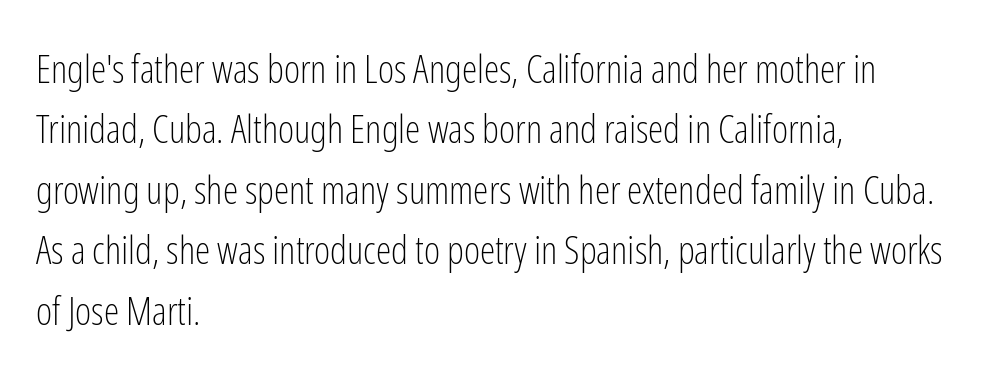
The image shows 39 px light, condensed sans-serif type, upright; set left-aligned, normal line spacing (1.55x), normal letter spacing, not underlined; low stroke contrast and a medium x-height.
